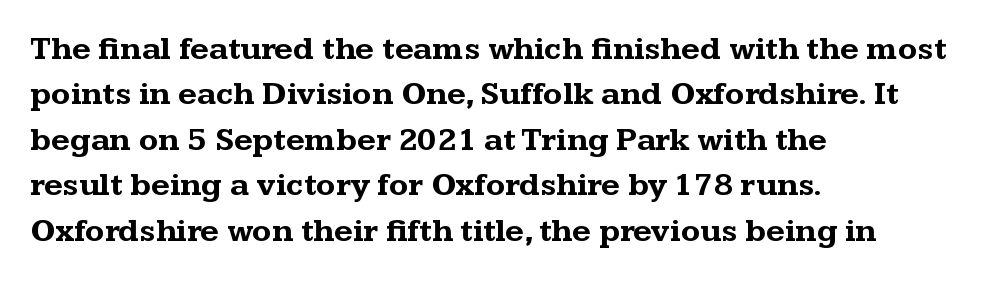
The image shows 32 px bold, wide serif type, upright; set left-aligned, normal line spacing (1.42x), normal letter spacing, not underlined; medium stroke contrast and a medium x-height.
